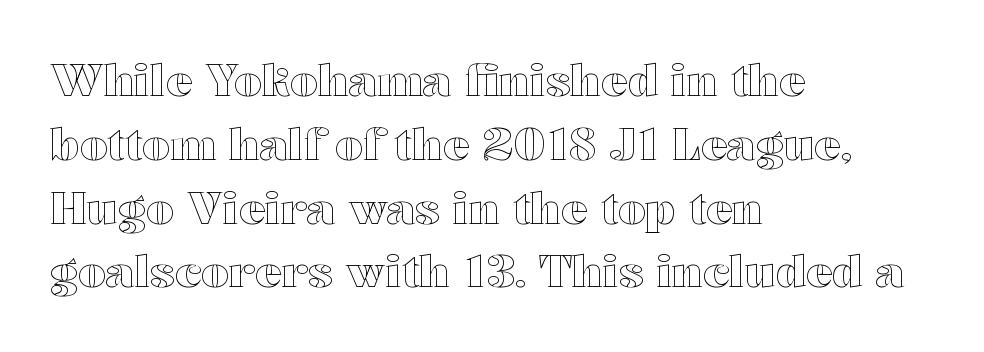
{"italic": "no", "width": "wide", "x_height": "medium", "monospaced": "no", "underline": "no", "align": "left", "line_spacing": "normal", "line_spacing_ratio": 1.45, "letter_spacing": "normal", "letter_spacing_em": 0.0, "glyph_px": 44}
